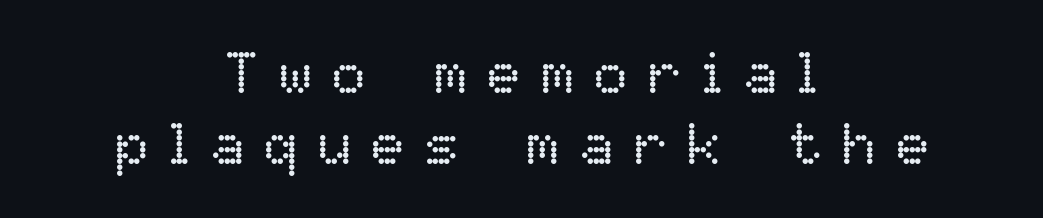
The image shows 57 px regular-weight type, upright; set centered, line spacing 1.24x, unusually wide letter spacing (+0.34 em), not underlined; low stroke contrast and a medium x-height.
